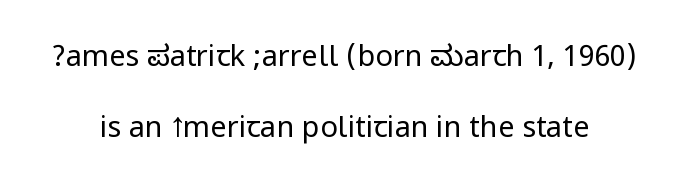
Q: Is the text bold? A: No.
Q: Is the text italic (slanted)? A: No, it is upright.
Q: Is the typeface a serif or a sans-serif typeface? A: Sans-serif.
Q: Is the text underlined? A: No.
Q: How is the paragraph aligned? A: Centered.
Q: Is the spacing between letters normal or unusually wide? A: Normal.
Q: Is the spacing between lines tight, normal or loose? A: Loose.
Q: Width (condensed, normal, or wide)? A: Condensed.
Q: Stroke contrast? A: Low.
